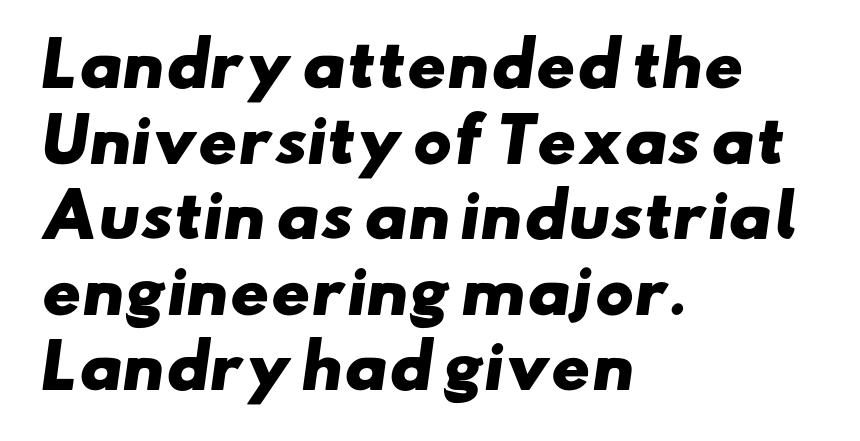
The image shows 59 px heavy, wide sans-serif type; set left-aligned, normal line spacing (1.28x), normal letter spacing, not underlined; low stroke contrast and a small x-height.
